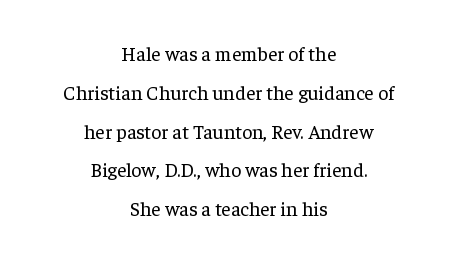
{"italic": "no", "bold": "no", "underline": "no", "align": "center", "line_spacing": "loose", "line_spacing_ratio": 1.94, "letter_spacing": "normal", "letter_spacing_em": 0.0, "glyph_px": 20}
